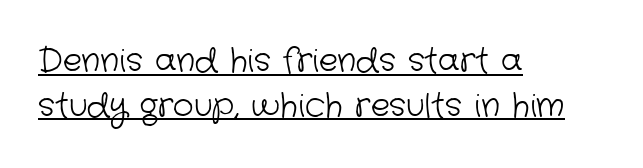
Q: Is the text bold? A: No.
Q: Is the typeface a serif or a sans-serif typeface? A: Sans-serif.
Q: Is the text underlined? A: Yes.
Q: How is the paragraph aligned? A: Left-aligned.
Q: Is the spacing between letters normal or unusually wide? A: Normal.
Q: Is the spacing between lines tight, normal or loose? A: Normal.
Q: Width (condensed, normal, or wide)? A: Normal.
Q: Stroke contrast? A: Low.
Q: x-height? A: Medium.
Q: Monospaced? A: No.
